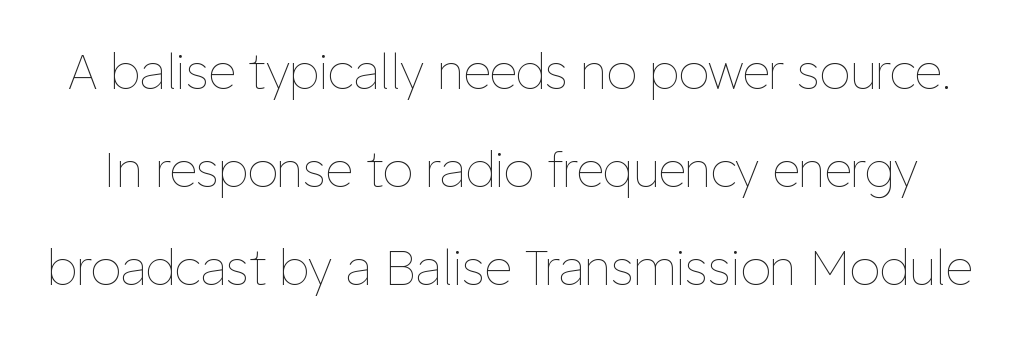
The image shows 48 px thin type, upright; set loose line spacing (2.04x), normal letter spacing, not underlined; low stroke contrast and a medium x-height.
